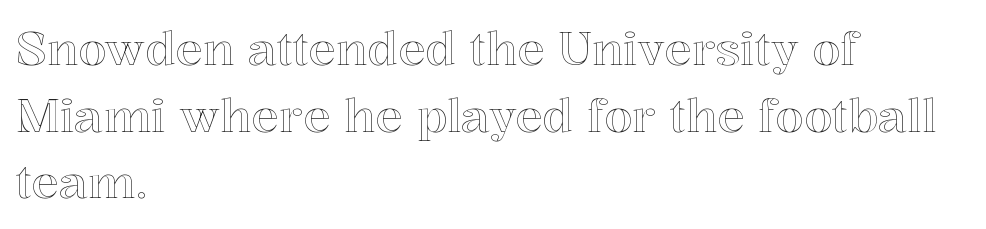
Q: Is the text italic (slanted)? A: No, it is upright.
Q: Is the text underlined? A: No.
Q: How is the paragraph aligned? A: Left-aligned.
Q: Is the spacing between letters normal or unusually wide? A: Normal.
Q: Is the spacing between lines tight, normal or loose? A: Normal.
Q: Width (condensed, normal, or wide)? A: Normal.
Q: x-height? A: Medium.
Q: Monospaced? A: No.
